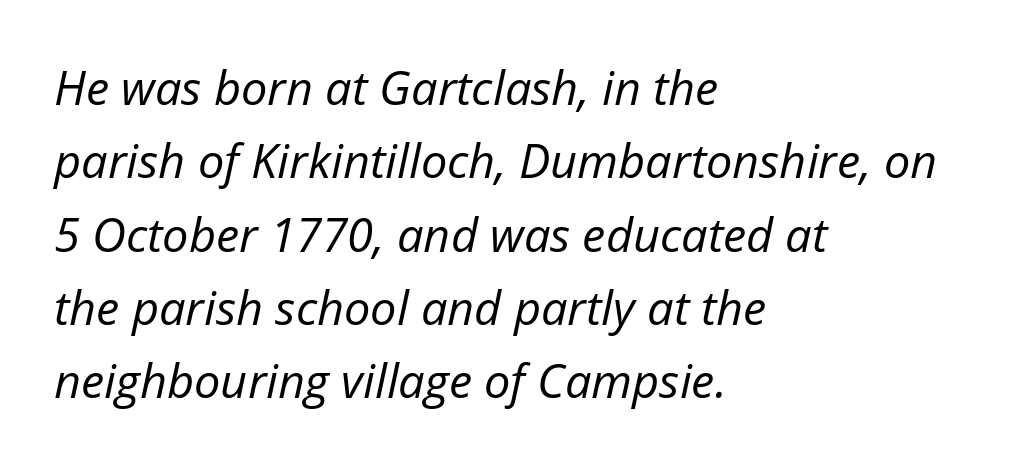
The image shows 47 px regular-weight type, italic (leaning right); set left-aligned, normal line spacing (1.56x), normal letter spacing, not underlined; low stroke contrast and a medium x-height.
